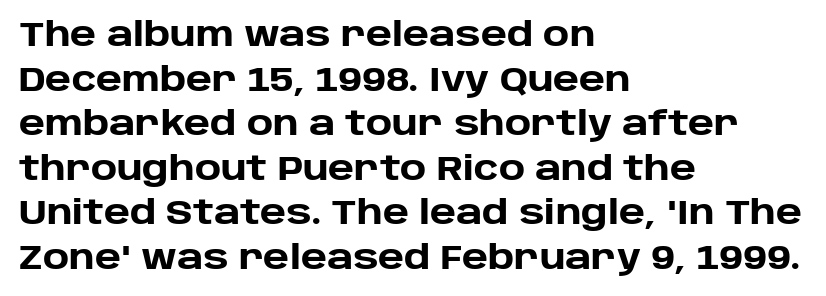
The image shows 33 px heavy sans-serif type, upright; set left-aligned, normal line spacing (1.35x), normal letter spacing, not underlined; low stroke contrast and a large x-height.
